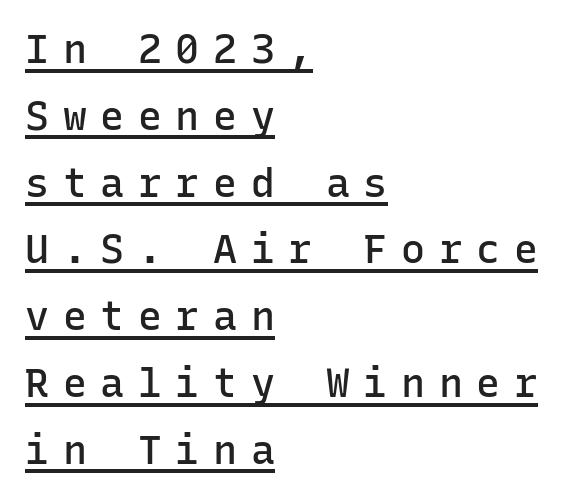
Q: Is the text bold? A: Semi-bold.
Q: Is the text italic (slanted)? A: No, it is upright.
Q: Is the typeface a serif or a sans-serif typeface? A: Sans-serif.
Q: Is the text underlined? A: Yes.
Q: How is the paragraph aligned? A: Left-aligned.
Q: Is the spacing between letters normal or unusually wide? A: Unusually wide.
Q: Is the spacing between lines tight, normal or loose? A: Normal.
Q: Width (condensed, normal, or wide)? A: Normal.
Q: Stroke contrast? A: Low.
Q: x-height? A: Medium.
Q: Monospaced? A: Yes.
